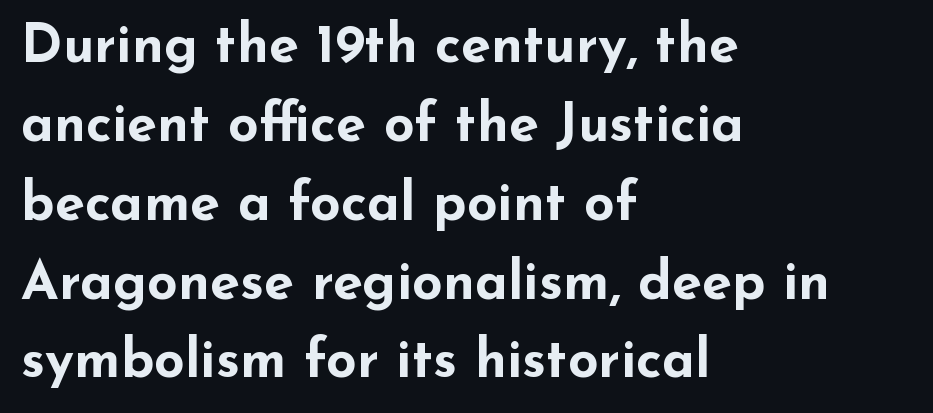
The image shows 54 px bold, wide sans-serif type, upright; set left-aligned, normal line spacing (1.46x), normal letter spacing, not underlined; low stroke contrast and a small x-height.
